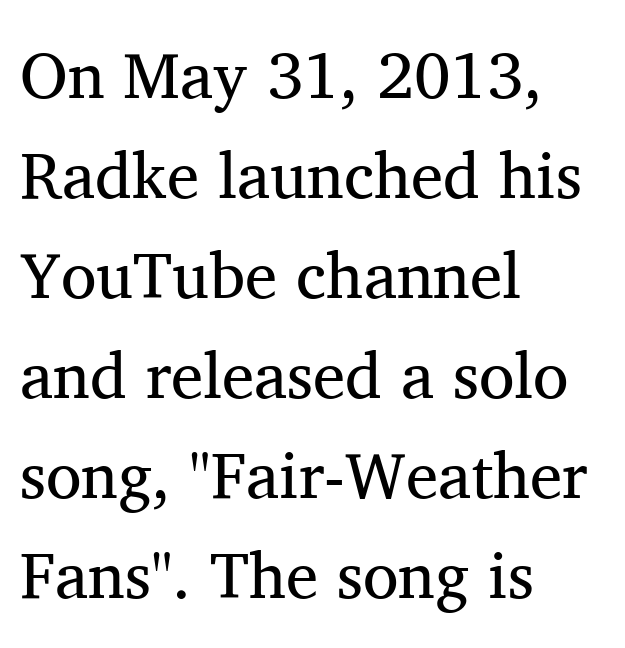
The image shows 65 px regular-weight serif type, upright; set left-aligned, normal line spacing (1.54x), normal letter spacing, not underlined; medium stroke contrast and a medium x-height.
